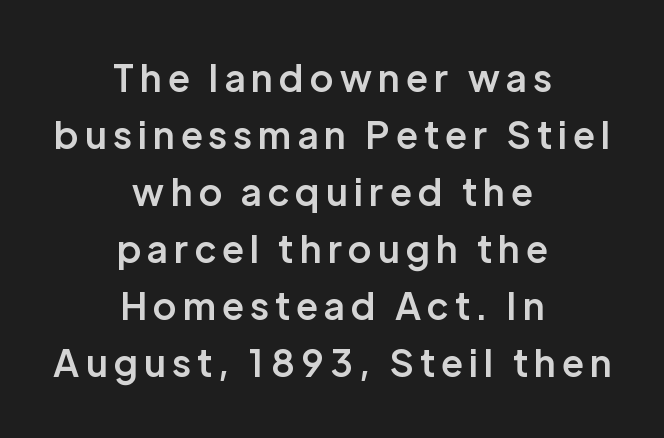
{"serif": "no", "italic": "no", "bold": "semi", "weight": "semibold", "width": "normal", "stroke_contrast": "low", "x_height": "medium", "monospaced": "no", "underline": "no", "align": "center", "line_spacing": "normal", "line_spacing_ratio": 1.54, "glyph_px": 37}
